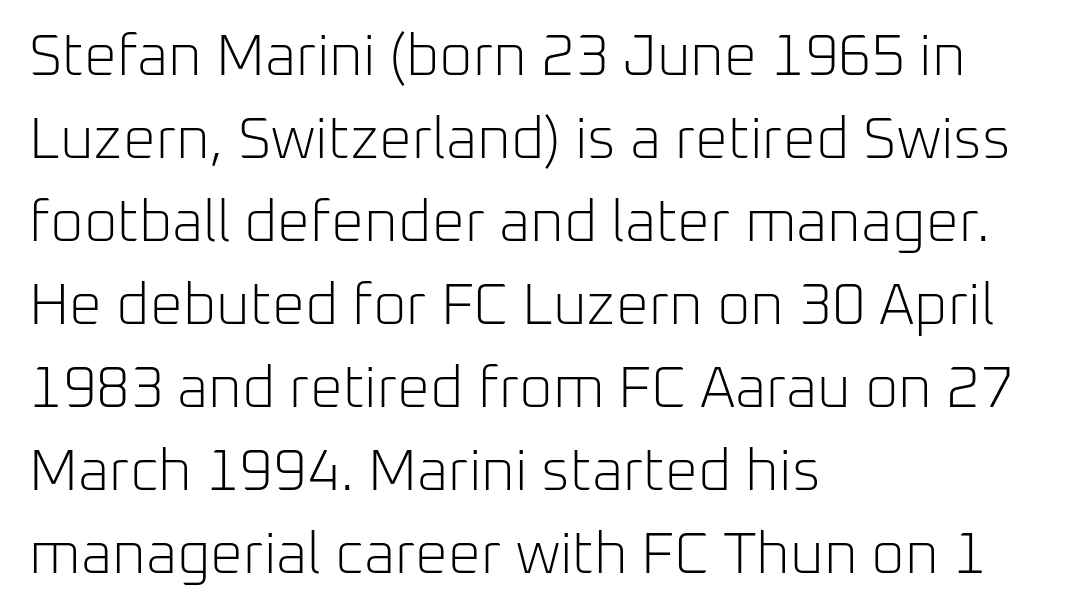
Q: Is the text bold? A: No.
Q: Is the text italic (slanted)? A: No, it is upright.
Q: Is the typeface a serif or a sans-serif typeface? A: Sans-serif.
Q: Is the text underlined? A: No.
Q: How is the paragraph aligned? A: Left-aligned.
Q: Is the spacing between letters normal or unusually wide? A: Normal.
Q: Is the spacing between lines tight, normal or loose? A: Normal.
Q: Width (condensed, normal, or wide)? A: Normal.
Q: Stroke contrast? A: Low.
Q: x-height? A: Medium.
Q: Monospaced? A: No.
